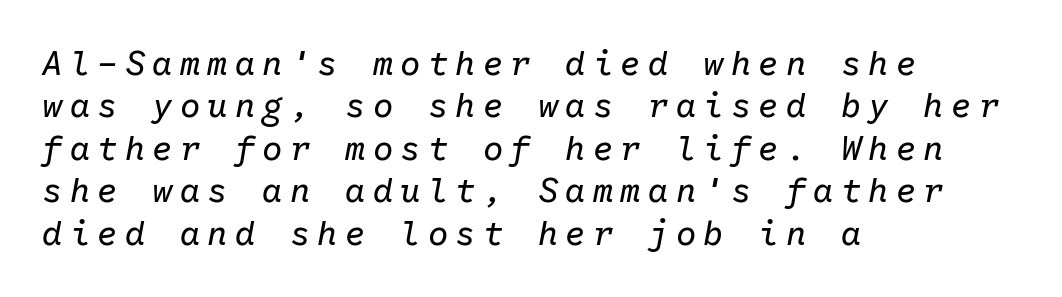
The image shows 34 px regular-weight type, italic (leaning right), monospaced; set left-aligned, normal line spacing (1.25x), unusually wide letter spacing (+0.21 em), not underlined; low stroke contrast and a medium x-height.
